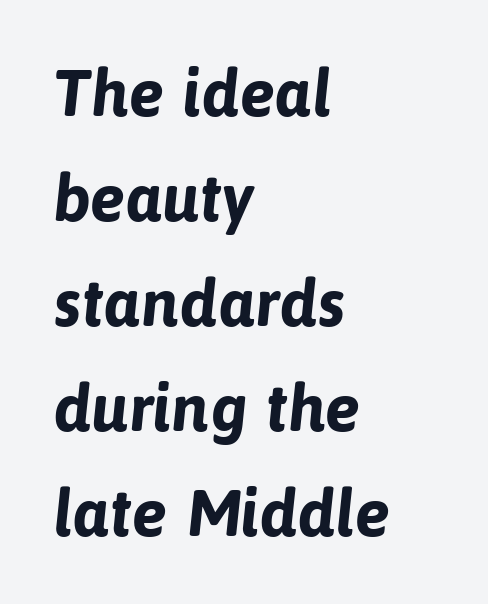
Character widths vary here, with narrow letters taking less room than wide ones. Vertically, the passage feels balanced, rows spaced as you'd expect. Look at the bottom of the vertical strokes: they stop flat, with no serifs. Any mark beneath the type? The region is blank. Alignment: flush left.
